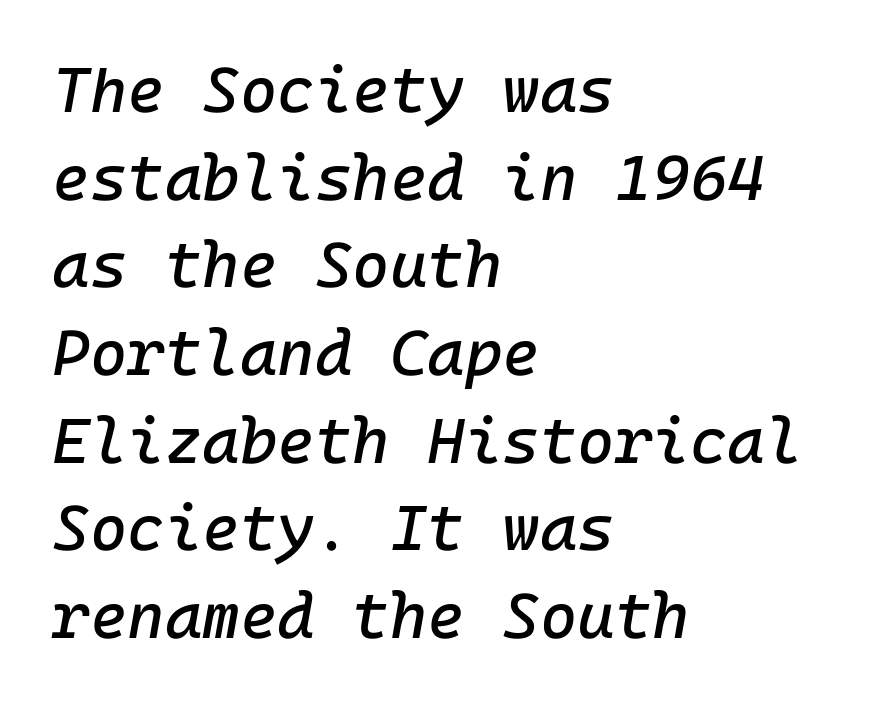
Layout note: lines flush left. The typography opts for an oblique posture over an upright one. Short note: letters normally spaced. How would I describe the line gaps? Plain and ordinary. Words float on clear page, feet unadorned.
